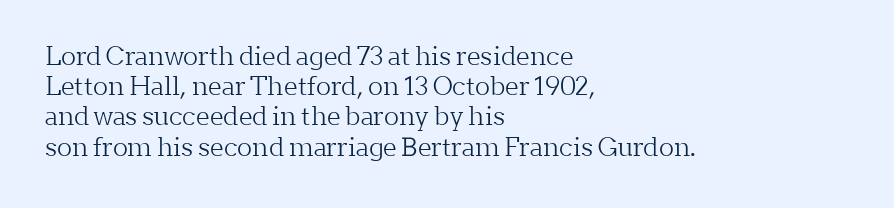
The image shows 25 px text type, upright; set left-aligned, line spacing 1.21x, normal letter spacing, not underlined.
